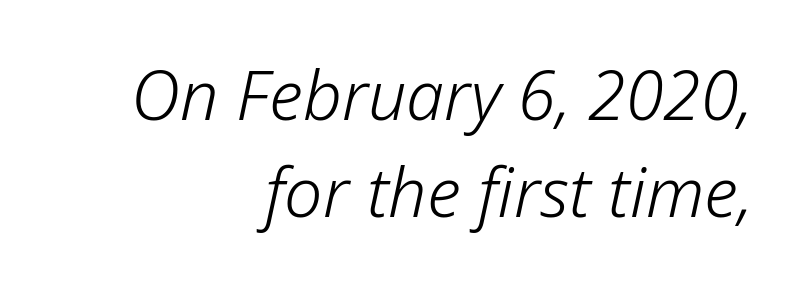
Q: Is the text bold? A: No.
Q: Is the text italic (slanted)? A: Yes, it leans right by about 12 degrees.
Q: Is the text underlined? A: No.
Q: How is the paragraph aligned? A: Right-aligned.
Q: Is the spacing between letters normal or unusually wide? A: Normal.
Q: Is the spacing between lines tight, normal or loose? A: Normal.
Q: Width (condensed, normal, or wide)? A: Normal.
Q: Stroke contrast? A: Low.
Q: x-height? A: Medium.
Q: Monospaced? A: No.
